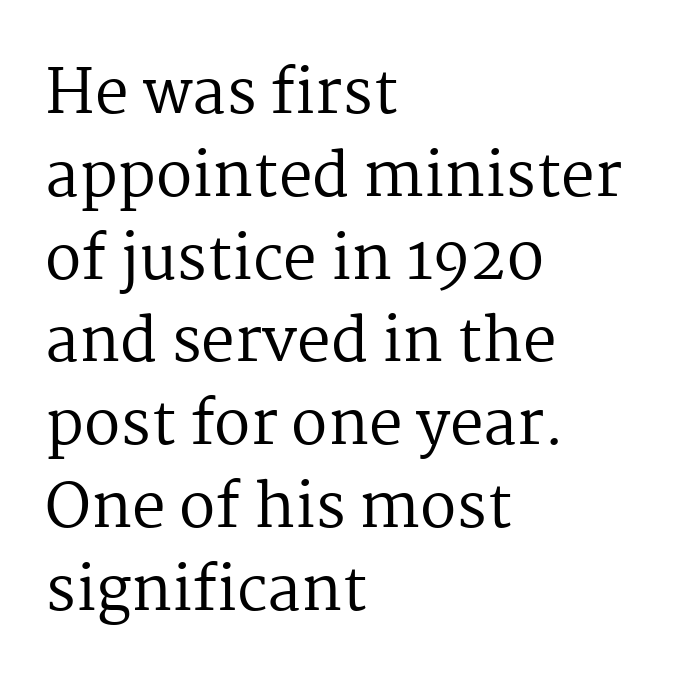
Q: Is the text bold? A: No.
Q: Is the text italic (slanted)? A: No, it is upright.
Q: Is the typeface a serif or a sans-serif typeface? A: Serif.
Q: Is the text underlined? A: No.
Q: How is the paragraph aligned? A: Left-aligned.
Q: Is the spacing between letters normal or unusually wide? A: Normal.
Q: Is the spacing between lines tight, normal or loose? A: Normal.
Q: Width (condensed, normal, or wide)? A: Normal.
Q: Stroke contrast? A: Medium.
Q: x-height? A: Medium.
Q: Monospaced? A: No.
